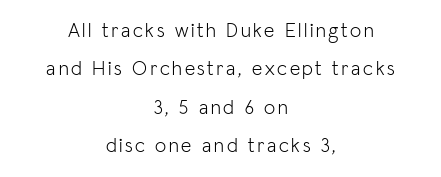
{"italic": "no", "bold": "no", "underline": "no", "align": "center", "line_spacing": "loose", "line_spacing_ratio": 1.92, "glyph_px": 20}
